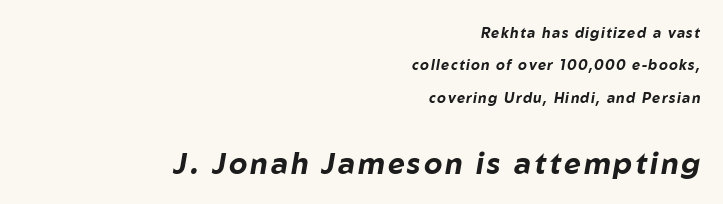
Look at the glyph heights: the lower group is clearly the bigger setting. Reading down the column, the eye jumps a long way to each next line. Think of a printed novel: that variable character pitch is what you see here. The gap between lines stays unmarked.
